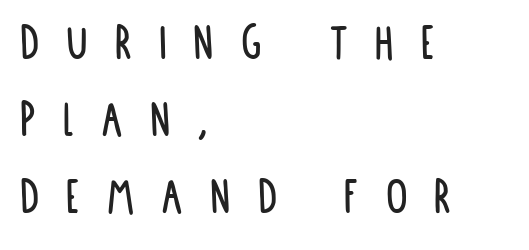
{"serif": "no", "italic": "no", "width": "condensed", "stroke_contrast": "low", "x_height": "large", "monospaced": "no", "underline": "no", "align": "left", "line_spacing": "normal", "line_spacing_ratio": 1.43, "letter_spacing": "wide", "letter_spacing_em": 0.5, "glyph_px": 54}
